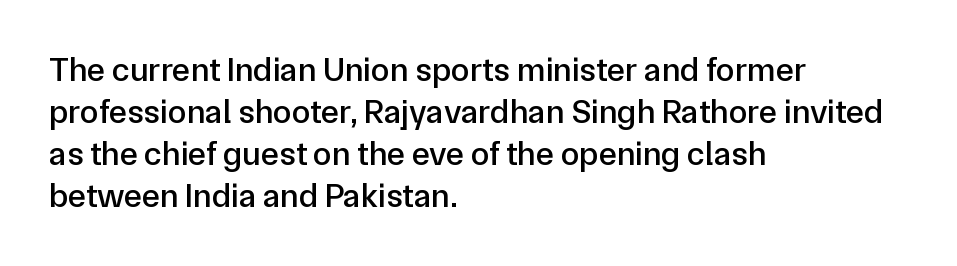
The image shows 34 px sans-serif type, upright; set left-aligned, line spacing 1.24x, normal letter spacing, not underlined; low stroke contrast and a medium x-height.
